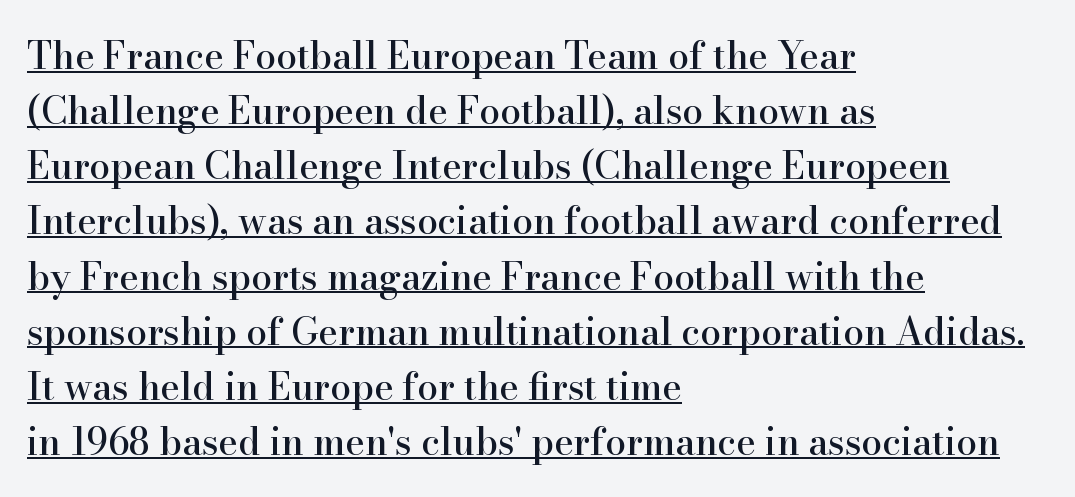
{"serif": "yes", "italic": "no", "width": "normal", "stroke_contrast": "high", "x_height": "small", "monospaced": "no", "underline": "yes", "align": "left", "line_spacing": "normal", "line_spacing_ratio": 1.49, "letter_spacing": "normal", "letter_spacing_em": 0.0, "glyph_px": 37}
